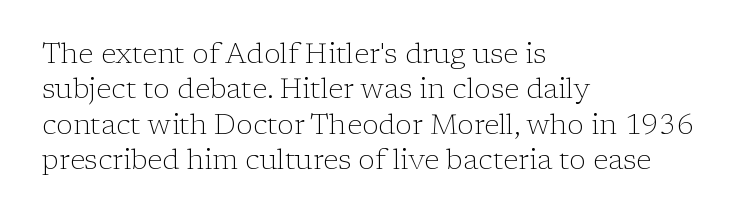
Q: Is the text bold? A: No.
Q: Is the text italic (slanted)? A: No, it is upright.
Q: Is the typeface a serif or a sans-serif typeface? A: Serif.
Q: Is the text underlined? A: No.
Q: How is the paragraph aligned? A: Left-aligned.
Q: Is the spacing between letters normal or unusually wide? A: Normal.
Q: Is the spacing between lines tight, normal or loose? A: Normal.
Q: Width (condensed, normal, or wide)? A: Normal.
Q: Stroke contrast? A: Low.
Q: x-height? A: Medium.
Q: Monospaced? A: No.
